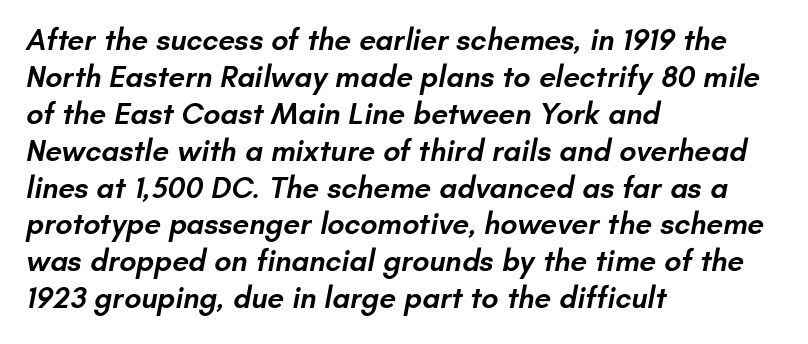
Q: Is the text bold? A: Semi-bold.
Q: Is the typeface a serif or a sans-serif typeface? A: Sans-serif.
Q: Is the text underlined? A: No.
Q: How is the paragraph aligned? A: Left-aligned.
Q: Is the spacing between letters normal or unusually wide? A: Normal.
Q: Width (condensed, normal, or wide)? A: Normal.
Q: Stroke contrast? A: Low.
Q: x-height? A: Small.
Q: Monospaced? A: No.
